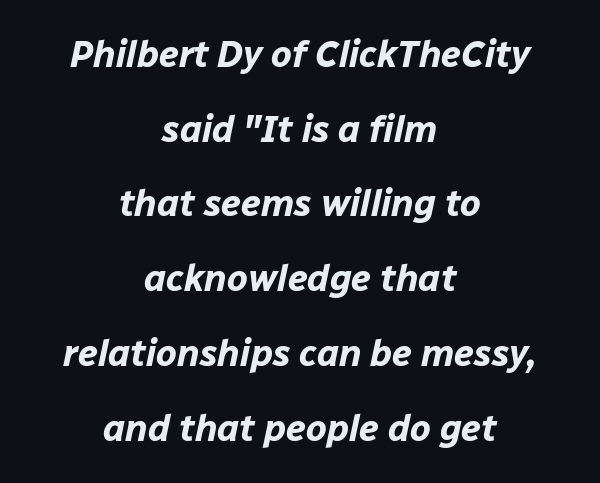
Slant detected: the letters are inclined. Each row of text sits above clean, open space. Is the letter spacing exaggerated? No — it looks like the ordinary default. The characters look thick and weighty, a clear bold. Think of a printed novel: that variable character pitch is what you see here. The compositor balanced each line on the midline.
